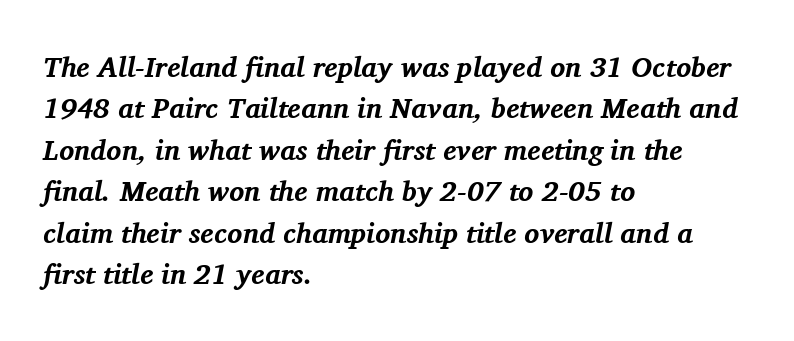
Where is the straight margin? On the left. The glyphs look as if they've been sheared to an angle. Every letter is thick-stroked: bold, no question. Looks like regular typesetting: each glyph gets only the width it needs.
